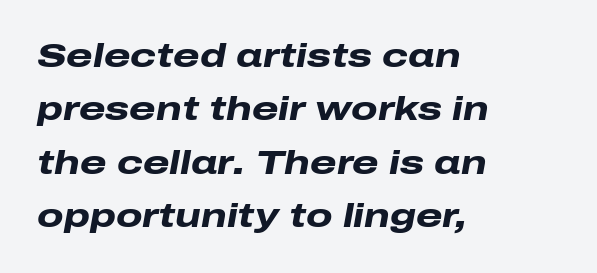
The image shows 34 px heavy, wide type, italic (leaning right); set left-aligned, normal line spacing (1.57x), normal letter spacing, not underlined; low stroke contrast and a medium x-height.
